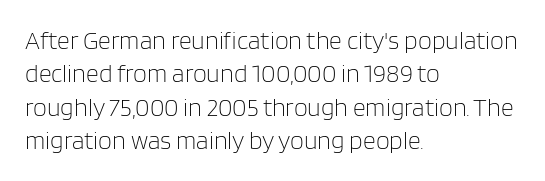
Q: Is the text bold? A: No.
Q: Is the text italic (slanted)? A: No, it is upright.
Q: Is the text underlined? A: No.
Q: How is the paragraph aligned? A: Left-aligned.
Q: Is the spacing between letters normal or unusually wide? A: Normal.
Q: Is the spacing between lines tight, normal or loose? A: Normal.
